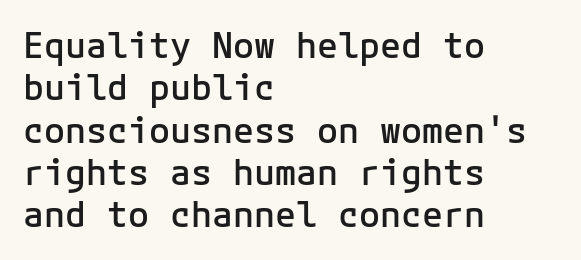
The image shows 35 px semibold sans-serif type, upright, monospaced; set left-aligned, line spacing 1.21x, normal letter spacing, not underlined; low stroke contrast and a medium x-height.
